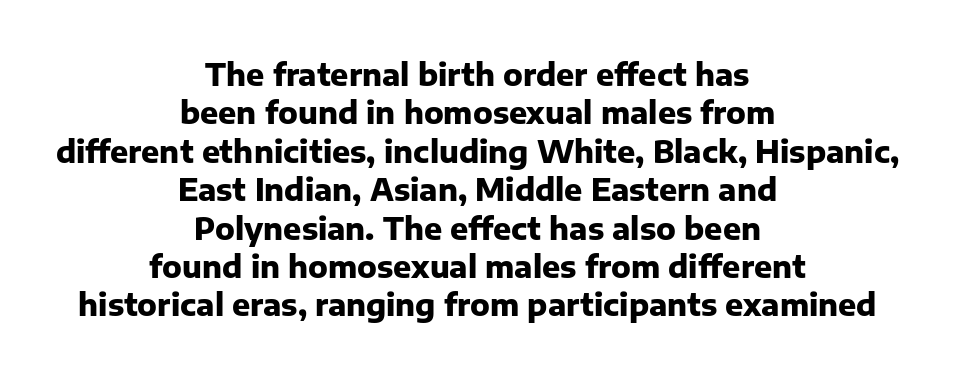
Q: Is the text bold? A: Yes.
Q: Is the text italic (slanted)? A: No, it is upright.
Q: Is the typeface a serif or a sans-serif typeface? A: Sans-serif.
Q: Is the text underlined? A: No.
Q: How is the paragraph aligned? A: Centered.
Q: Is the spacing between letters normal or unusually wide? A: Normal.
Q: Is the spacing between lines tight, normal or loose? A: Normal.
Q: Width (condensed, normal, or wide)? A: Normal.
Q: Stroke contrast? A: Low.
Q: x-height? A: Medium.
Q: Monospaced? A: No.
